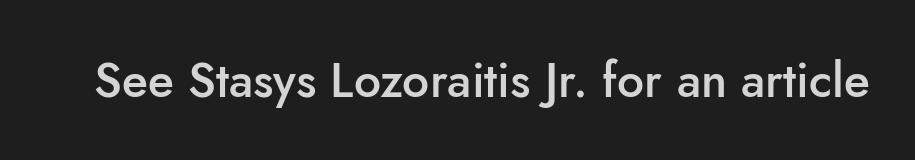
{"serif": "no", "italic": "no", "bold": "semi", "weight": "semibold", "width": "normal", "stroke_contrast": "low", "x_height": "small", "monospaced": "no", "underline": "no", "letter_spacing": "normal", "letter_spacing_em": 0.0, "glyph_px": 48}
